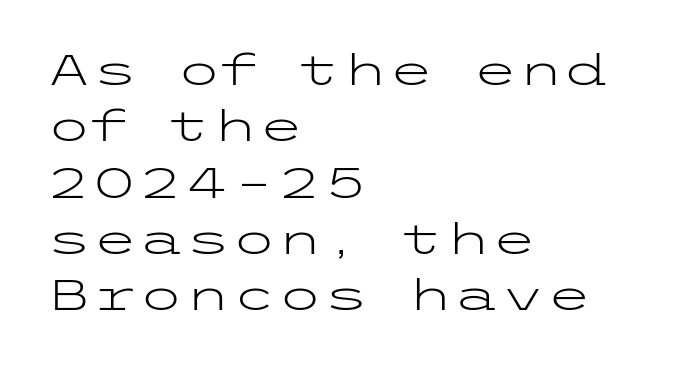
Does the type have serifs? No, each stem ends abruptly. Casual observation: everything's shoved over to the left. Words appear dense and cohesive because spacing is normal. Leading: standard. Compared with a typical body face, this is equally light or lighter still. The specimen omits any rule beneath the text block's lines.
